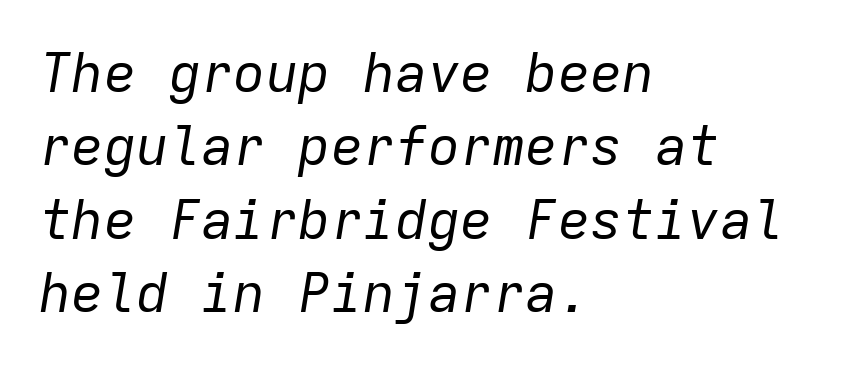
The strokes carry an ordinary text weight at most. Slant detected: the letters are inclined. Line beginnings align vertically; line endings do not. Regular leading.
